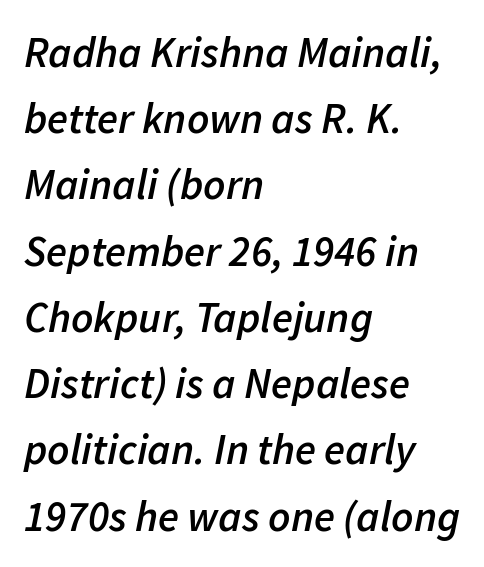
Compared with typical paragraphs, the rows here are spaced about the same. Each row of text sits above clean, open space. This is the in-between weight designers call semibold or demi. Where is the straight margin? On the left. Observe the ordinary spacing: letters are neighbours, not strangers. When letters slant like this, we call the style italic.
